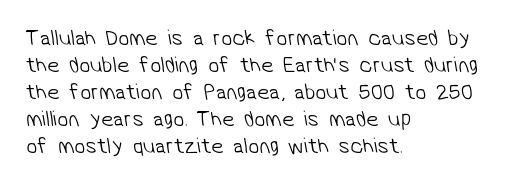
The image shows 22 px text type; set left-aligned, line spacing 1.23x, normal letter spacing, not underlined.
